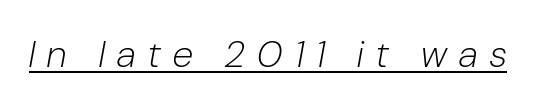
The image shows 38 px light, condensed type, italic (leaning right); set unusually wide letter spacing (+0.33 em), underlined; low stroke contrast and a medium x-height.
